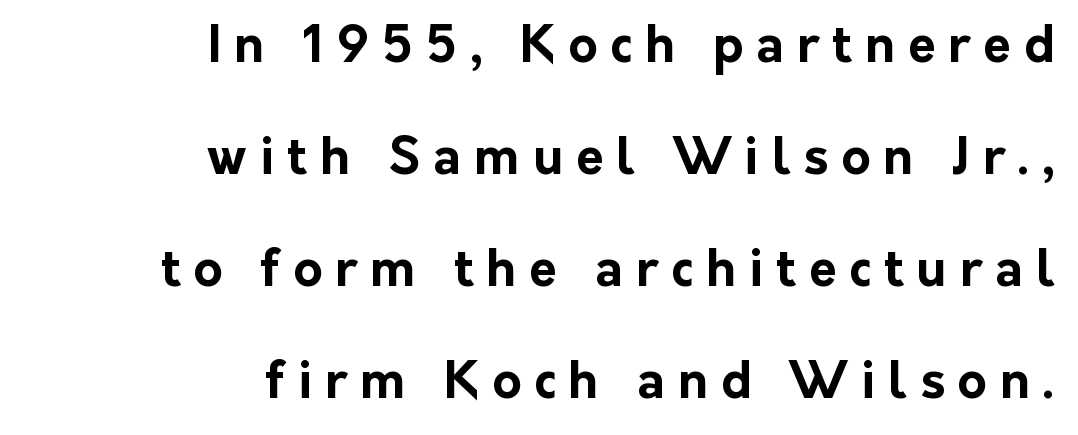
Q: Is the text bold? A: Yes.
Q: Is the text italic (slanted)? A: No, it is upright.
Q: Is the typeface a serif or a sans-serif typeface? A: Sans-serif.
Q: Is the text underlined? A: No.
Q: How is the paragraph aligned? A: Right-aligned.
Q: Is the spacing between letters normal or unusually wide? A: Unusually wide.
Q: Is the spacing between lines tight, normal or loose? A: Loose.
Q: Width (condensed, normal, or wide)? A: Normal.
Q: Stroke contrast? A: Low.
Q: x-height? A: Medium.
Q: Monospaced? A: No.
